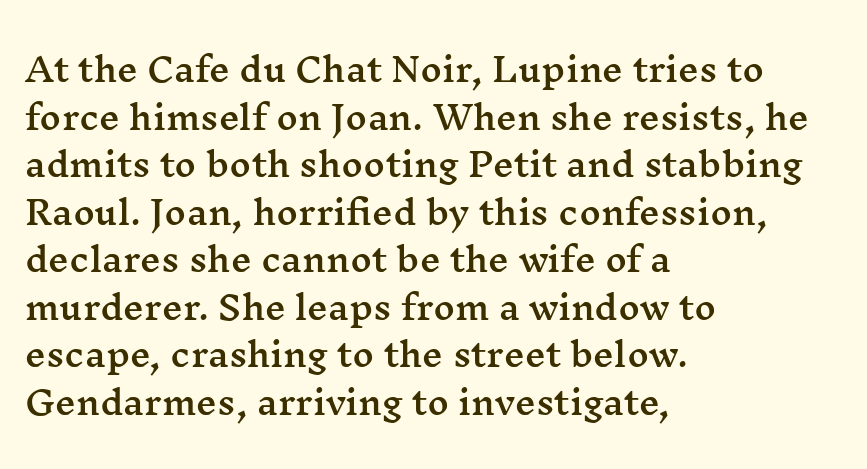
Type without underlining. Vertical strokes here are truly vertical. Glyph-to-glyph distance matches everyday printed text. Looks like regular typesetting: each glyph gets only the width it needs. These lines are set flush left with a ragged right edge.
